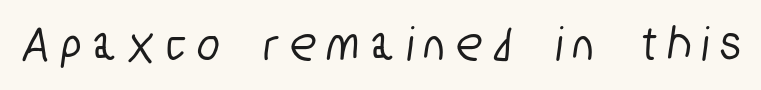
The letters are spread apart with noticeably loose tracking. No word sits above an underline. Check where the strokes stop: nothing finishes them off — pure sans. You could not count columns in this text — the font is proportionally spaced.
